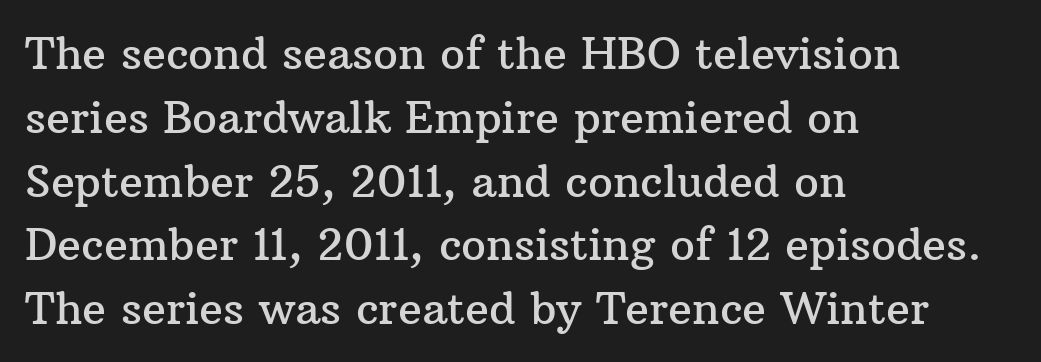
{"serif": "yes", "italic": "no", "width": "normal", "stroke_contrast": "medium", "x_height": "medium", "monospaced": "no", "underline": "no", "align": "left", "line_spacing": "normal", "line_spacing_ratio": 1.45, "letter_spacing": "normal", "letter_spacing_em": 0.0, "glyph_px": 44}
